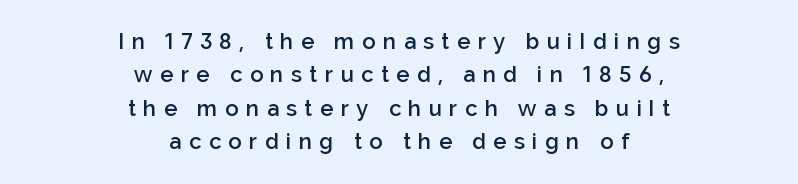
{"italic": "no", "bold": "semi", "underline": "no", "align": "center", "line_spacing": "normal", "line_spacing_ratio": 1.52, "letter_spacing": "wide", "letter_spacing_em": 0.34, "glyph_px": 22}
